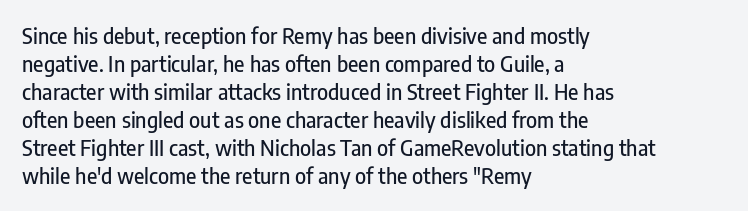
The image shows 21 px text type, upright; set left-aligned, normal line spacing (1.33x), normal letter spacing, not underlined.
